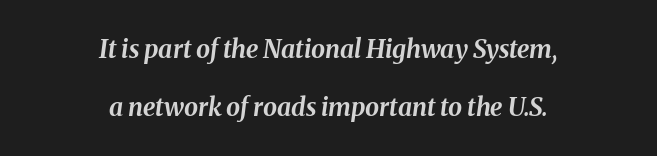
{"italic": "yes", "lean": "right", "slant_degrees": 8, "bold": "yes", "underline": "no", "align": "center", "line_spacing": "loose", "line_spacing_ratio": 2.32, "letter_spacing": "normal", "letter_spacing_em": 0.0, "glyph_px": 25}
